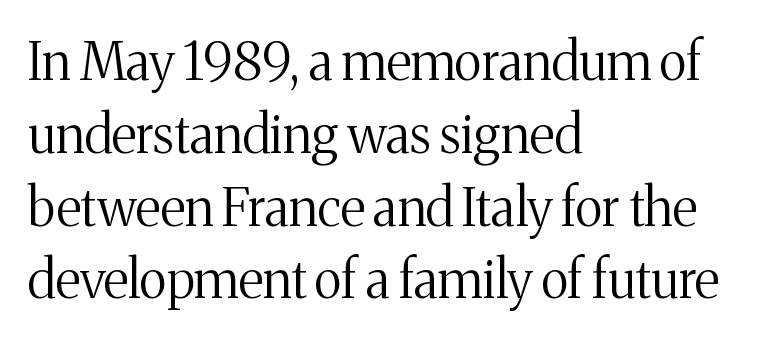
The image shows 52 px regular-weight serif type, upright; set left-aligned, normal line spacing (1.4x), normal letter spacing, not underlined; medium stroke contrast and a medium x-height.
